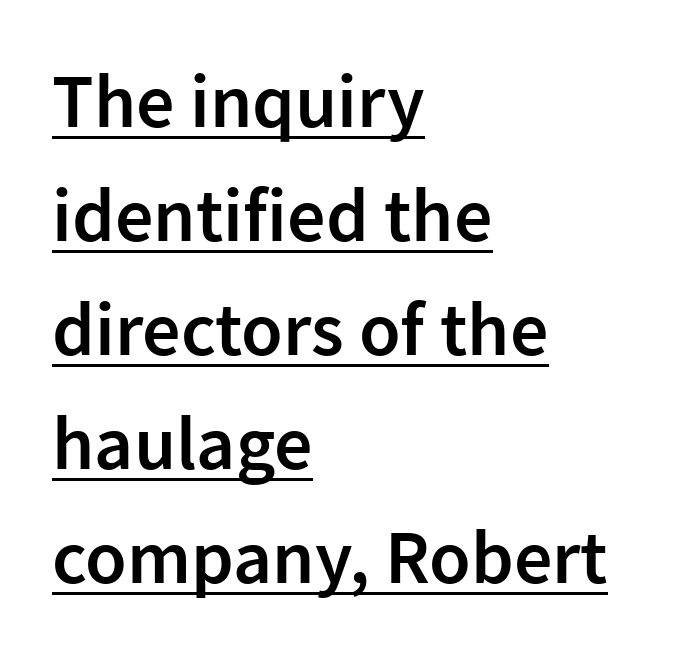
The face used here is a sans, in the tradition of grotesques and geometrics. This rendering features underlined lettering. The letters advance in unequal steps, a hallmark of proportional type. A normal amount of white space separates one row of letters from the next. Every letter is mildly thick-stroked: semibold rather than bold. Rendered with straight, roman letterforms.
